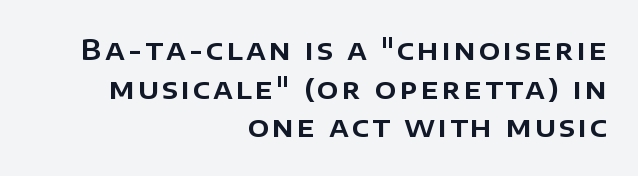
Compared with a flush-left layout, this one pins lines to the opposite, right side. Unlike italic type, these characters show no tilt at all. Serifs: no, the terminals of the letterforms are clean. Whoever set this chose a conventional vertical rhythm.
